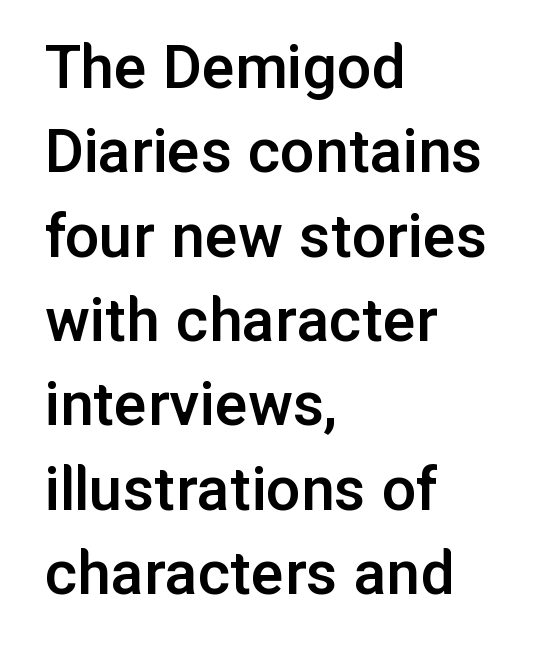
The image shows 68 px semibold sans-serif type, upright; set left-aligned, line spacing 1.24x, normal letter spacing, not underlined; low stroke contrast and a medium x-height.
